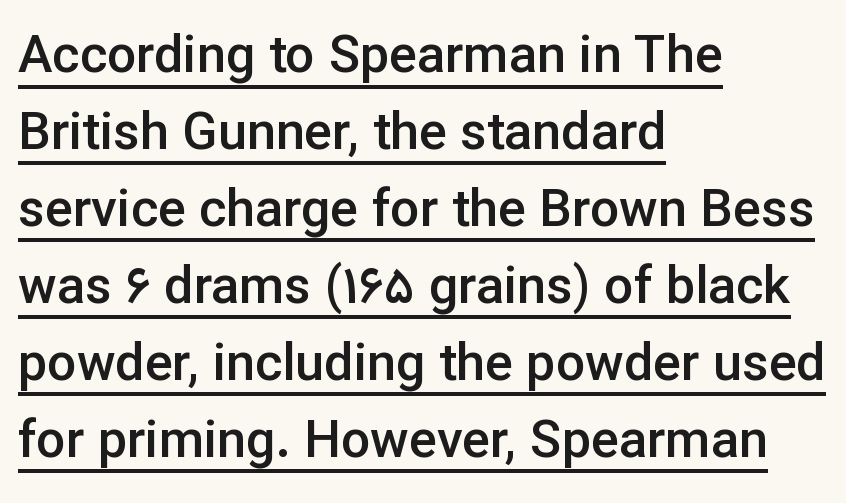
The image shows 52 px semibold sans-serif type, upright; set left-aligned, normal line spacing (1.48x), normal letter spacing, underlined; low stroke contrast and a medium x-height.
